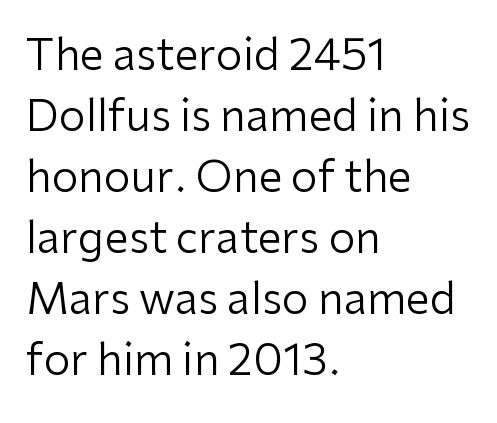
The image shows 43 px regular-weight sans-serif type, upright; set left-aligned, normal line spacing (1.42x), normal letter spacing, not underlined; low stroke contrast and a medium x-height.
